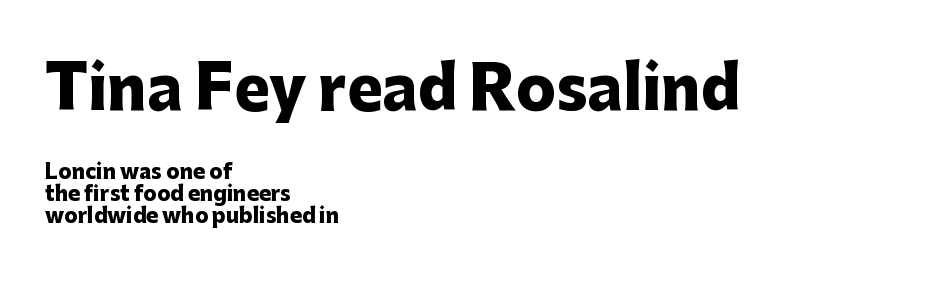
{"serif": "no", "italic": "no", "bold": "yes", "weight": "heavy", "width": "normal", "stroke_contrast": "low", "x_height": "medium", "monospaced": "no", "underline": "no", "align": "left", "line_spacing": "tight", "line_spacing_ratio": 1.1, "letter_spacing": "normal", "letter_spacing_em": 0.0, "larger_block": "first", "size_ratio": 2.95, "glyph_px": 59}
